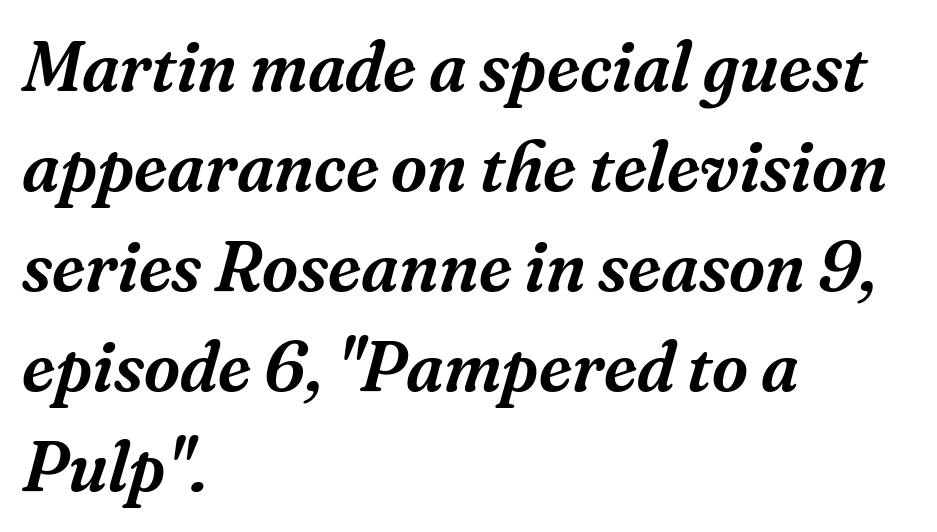
The image shows 70 px serif type, italic (leaning right); set left-aligned, normal line spacing (1.43x), normal letter spacing, not underlined; medium stroke contrast and a medium x-height.
